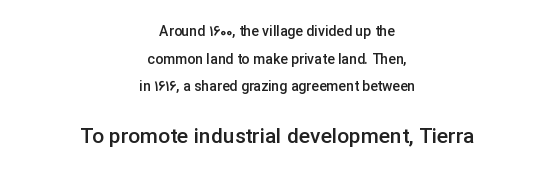
Each line is balanced around a shared central axis. The strokes are fattened partway — semibold, not bold. What stands out about the letter spacing? Nothing — it is the standard amount. The specimen omits any rule beneath the text block's lines. Note: smaller setting up top, larger setting below.
